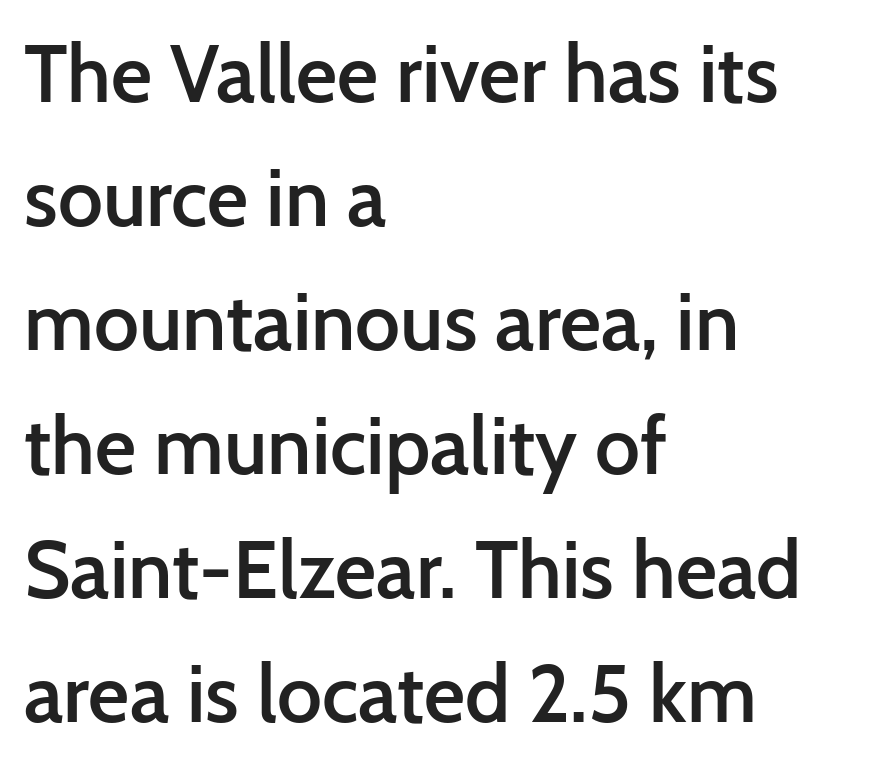
Here the glyphs are tracked normally, forming tight word shapes. Rendered with straight, roman letterforms. Reading down the block, your eye returns to a fixed left position each line. Vertical spacing — default.
